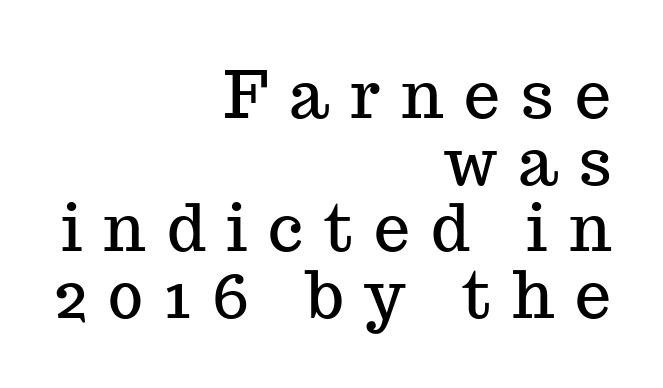
The image shows 64 px serif type, upright; set right-aligned, tight line spacing (1.04x), unusually wide letter spacing (+0.33 em), not underlined; medium stroke contrast and a medium x-height.
